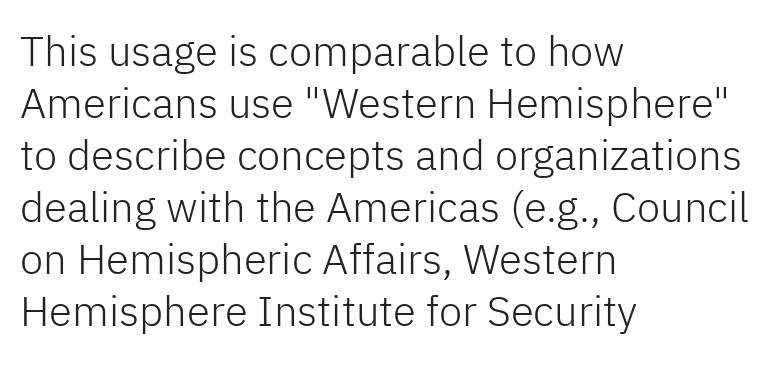
Q: Is the text bold? A: No.
Q: Is the text italic (slanted)? A: No, it is upright.
Q: Is the typeface a serif or a sans-serif typeface? A: Sans-serif.
Q: Is the text underlined? A: No.
Q: How is the paragraph aligned? A: Left-aligned.
Q: Is the spacing between letters normal or unusually wide? A: Normal.
Q: Width (condensed, normal, or wide)? A: Normal.
Q: Stroke contrast? A: Low.
Q: x-height? A: Medium.
Q: Monospaced? A: No.
